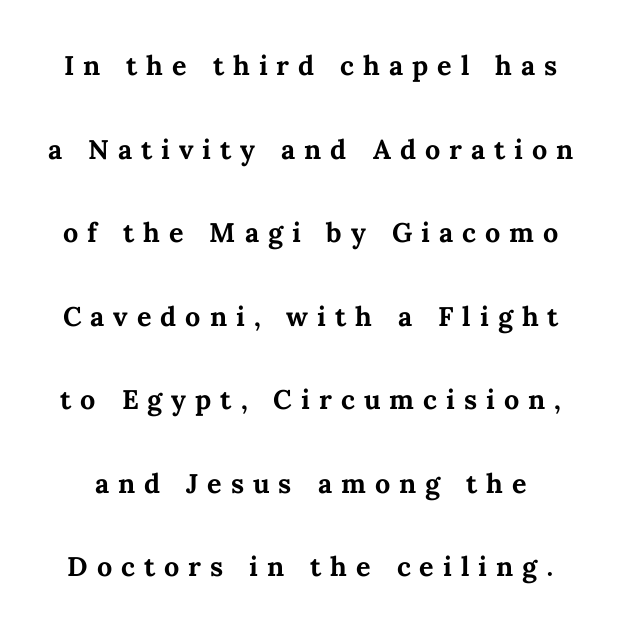
Q: Is the text bold? A: Yes.
Q: Is the text italic (slanted)? A: No, it is upright.
Q: Is the text underlined? A: No.
Q: Is the spacing between letters normal or unusually wide? A: Unusually wide.
Q: Is the spacing between lines tight, normal or loose? A: Loose.
Q: Width (condensed, normal, or wide)? A: Normal.
Q: Stroke contrast? A: Medium.
Q: x-height? A: Medium.
Q: Monospaced? A: No.
